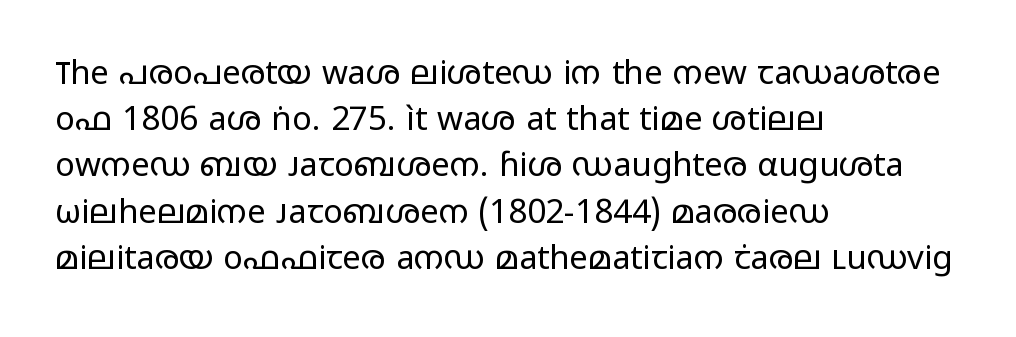
Q: Is the text bold? A: No.
Q: Is the text italic (slanted)? A: No, it is upright.
Q: Is the typeface a serif or a sans-serif typeface? A: Sans-serif.
Q: Is the text underlined? A: No.
Q: How is the paragraph aligned? A: Left-aligned.
Q: Is the spacing between letters normal or unusually wide? A: Normal.
Q: Is the spacing between lines tight, normal or loose? A: Normal.
Q: Width (condensed, normal, or wide)? A: Wide.
Q: Stroke contrast? A: Low.
Q: x-height? A: Medium.
Q: Monospaced? A: No.
